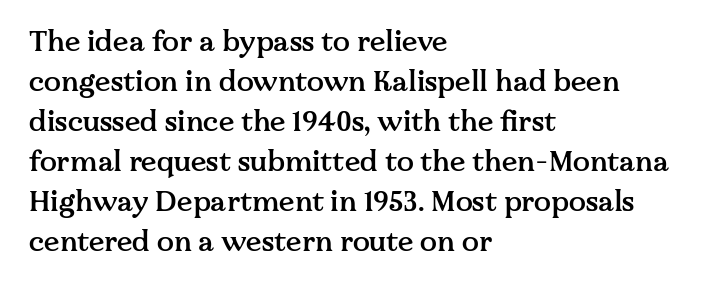
{"serif": "yes", "italic": "no", "bold": "semi", "weight": "semibold", "width": "normal", "stroke_contrast": "medium", "x_height": "medium", "monospaced": "no", "underline": "no", "align": "left", "line_spacing": "normal", "line_spacing_ratio": 1.43, "letter_spacing": "normal", "letter_spacing_em": 0.0, "glyph_px": 28}
